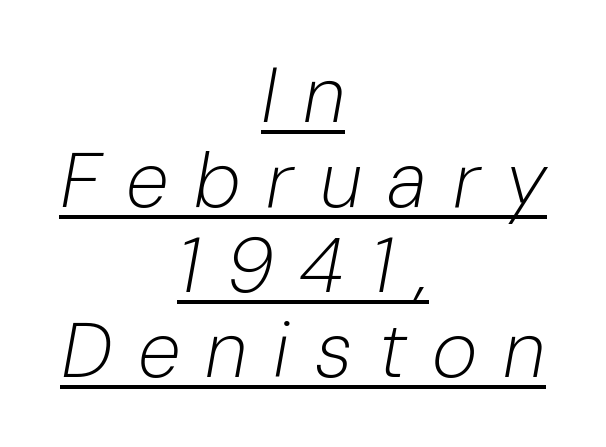
Q: Is the text bold? A: No.
Q: Is the text italic (slanted)? A: Yes, it leans right by about 10 degrees.
Q: Is the text underlined? A: Yes.
Q: How is the paragraph aligned? A: Centered.
Q: Is the spacing between letters normal or unusually wide? A: Unusually wide.
Q: Is the spacing between lines tight, normal or loose? A: Tight.
Q: Width (condensed, normal, or wide)? A: Normal.
Q: Stroke contrast? A: Low.
Q: x-height? A: Medium.
Q: Monospaced? A: No.
